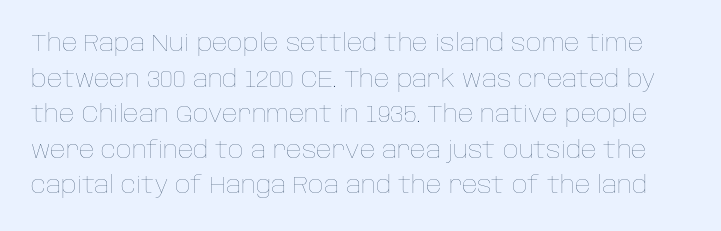
Q: Is the text bold? A: No.
Q: Is the text italic (slanted)? A: No, it is upright.
Q: Is the text underlined? A: No.
Q: Is the spacing between letters normal or unusually wide? A: Normal.
Q: Is the spacing between lines tight, normal or loose? A: Normal.
